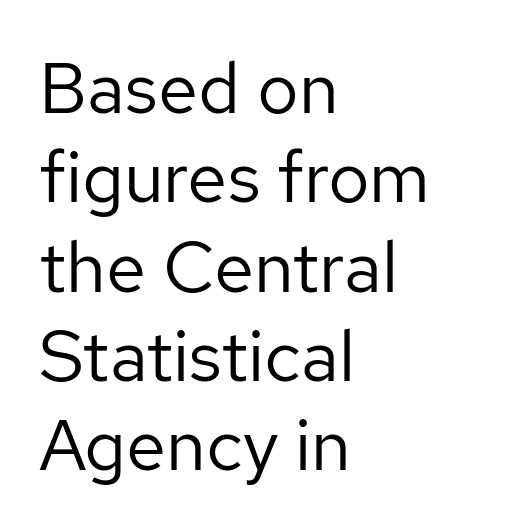
{"serif": "no", "italic": "no", "bold": "no", "weight": "regular", "width": "normal", "stroke_contrast": "low", "x_height": "medium", "monospaced": "no", "underline": "no", "align": "left", "line_spacing_ratio": 1.24, "letter_spacing": "normal", "letter_spacing_em": 0.0, "glyph_px": 72}
